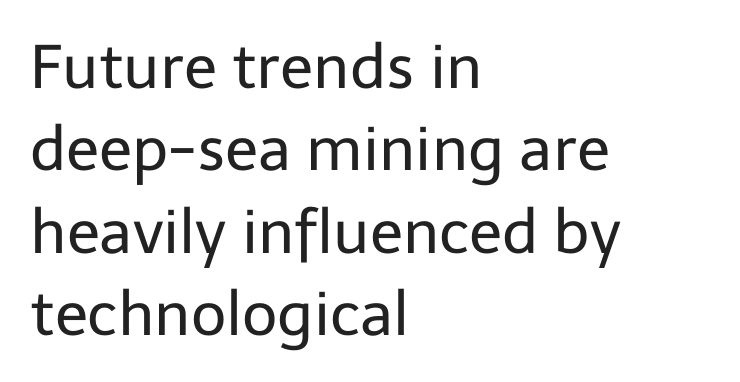
Q: Is the text bold? A: No.
Q: Is the text italic (slanted)? A: No, it is upright.
Q: Is the typeface a serif or a sans-serif typeface? A: Sans-serif.
Q: Is the text underlined? A: No.
Q: How is the paragraph aligned? A: Left-aligned.
Q: Is the spacing between letters normal or unusually wide? A: Normal.
Q: Is the spacing between lines tight, normal or loose? A: Normal.
Q: Width (condensed, normal, or wide)? A: Normal.
Q: Stroke contrast? A: Low.
Q: x-height? A: Medium.
Q: Monospaced? A: No.
